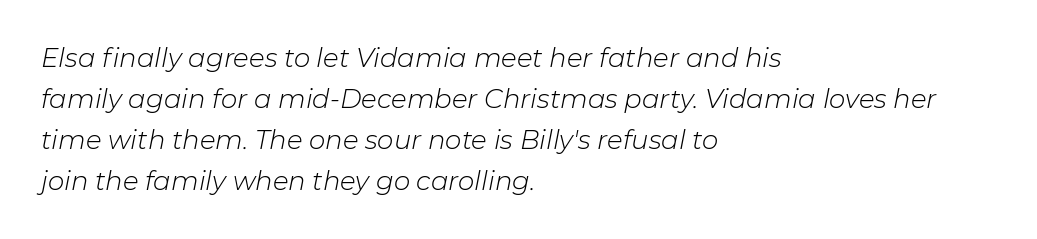
{"italic": "yes", "lean": "right", "slant_degrees": 11, "bold": "no", "underline": "no", "align": "left", "line_spacing": "normal", "line_spacing_ratio": 1.58, "letter_spacing": "normal", "letter_spacing_em": 0.0, "glyph_px": 26}
